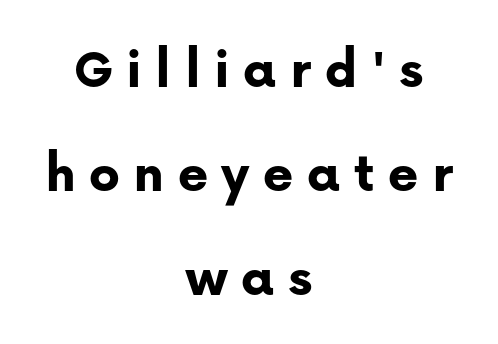
Q: Is the text bold? A: Yes.
Q: Is the text italic (slanted)? A: No, it is upright.
Q: Is the typeface a serif or a sans-serif typeface? A: Sans-serif.
Q: Is the text underlined? A: No.
Q: How is the paragraph aligned? A: Centered.
Q: Is the spacing between letters normal or unusually wide? A: Unusually wide.
Q: Width (condensed, normal, or wide)? A: Normal.
Q: Stroke contrast? A: Low.
Q: x-height? A: Medium.
Q: Monospaced? A: No.
